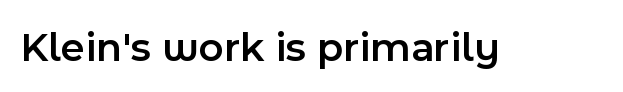
Q: Is the text bold? A: Semi-bold.
Q: Is the text italic (slanted)? A: No, it is upright.
Q: Is the typeface a serif or a sans-serif typeface? A: Sans-serif.
Q: Is the text underlined? A: No.
Q: Is the spacing between letters normal or unusually wide? A: Normal.
Q: Width (condensed, normal, or wide)? A: Normal.
Q: x-height? A: Medium.
Q: Monospaced? A: No.
